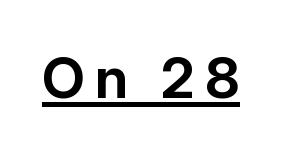
{"serif": "no", "italic": "no", "bold": "yes", "weight": "bold", "width": "normal", "stroke_contrast": "low", "x_height": "medium", "monospaced": "no", "underline": "yes", "glyph_px": 57}
